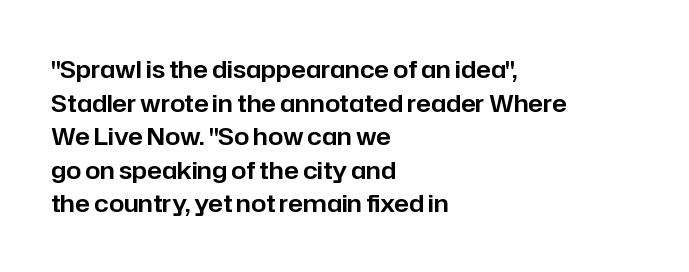
{"italic": "no", "underline": "no", "align": "left", "line_spacing": "normal", "line_spacing_ratio": 1.4, "letter_spacing": "normal", "letter_spacing_em": 0.0, "glyph_px": 24}
